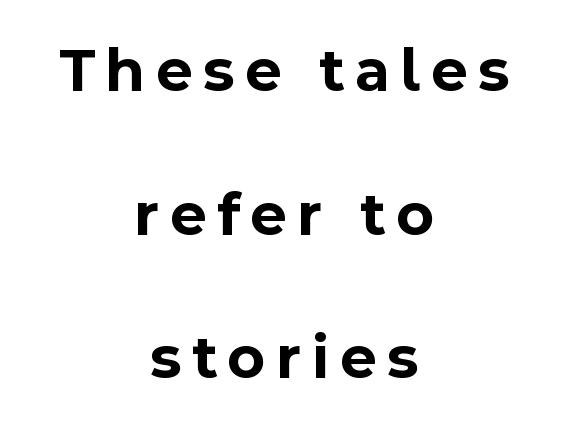
The image shows 63 px bold sans-serif type, upright; set centered, loose line spacing (2.28x), not underlined; a medium x-height.
